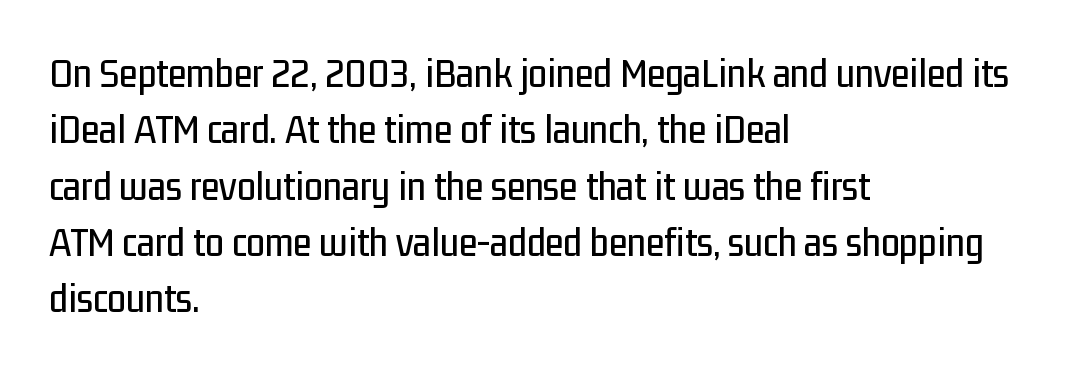
The rows are spaced the way most documents space them. Look at the tracking — it's just the regular setting, nothing added. Typographically, this falls in the sans-serif category. Is this a fixed-width face? No — the glyphs have proportional, varying widths. The lines in this sample share a left origin and differ only in where they stop.
